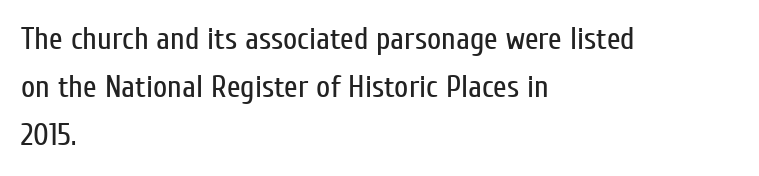
The image shows 31 px regular-weight, condensed sans-serif type, upright; set left-aligned, normal line spacing (1.55x), normal letter spacing, not underlined; low stroke contrast and a medium x-height.
